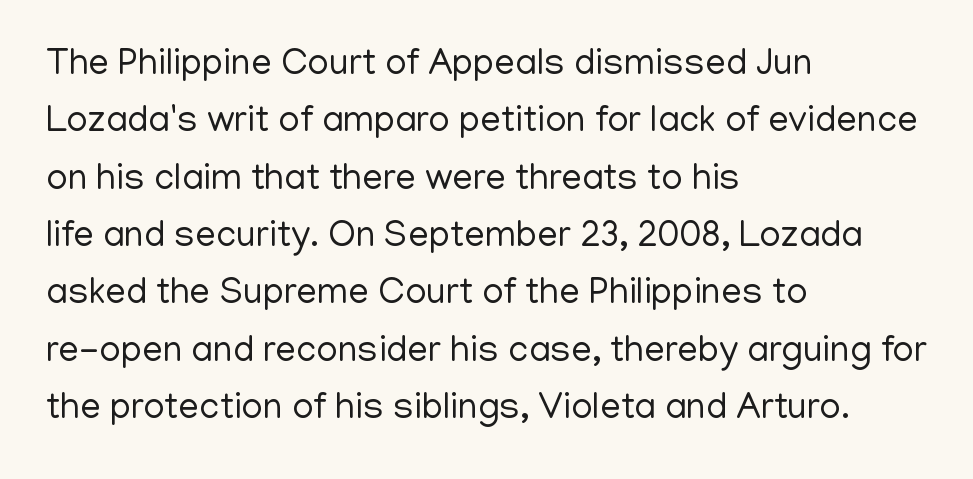
{"serif": "no", "italic": "no", "bold": "no", "weight": "regular", "width": "normal", "stroke_contrast": "low", "x_height": "medium", "monospaced": "no", "underline": "no", "align": "left", "line_spacing": "normal", "line_spacing_ratio": 1.55, "letter_spacing": "normal", "letter_spacing_em": 0.0, "glyph_px": 37}
